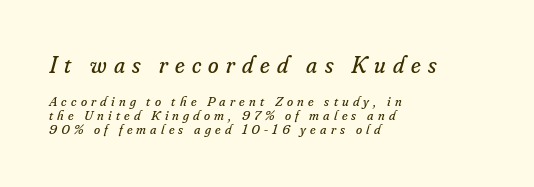
The face looks like a standard text weight, possibly lighter. Each new line begins almost immediately beneath the previous one. A typesetter would call this heavily tracked-out type. Underline: absent.
